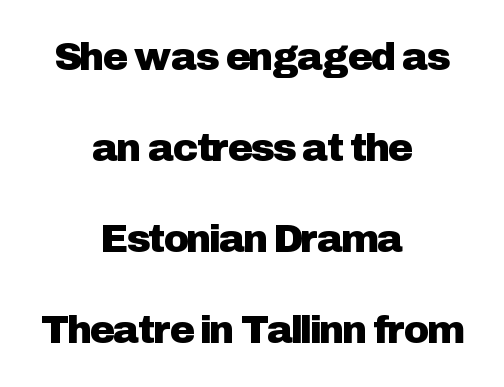
The image shows 39 px sans-serif type, upright; set centered, loose line spacing (2.33x), normal letter spacing, not underlined; low stroke contrast and a medium x-height.
